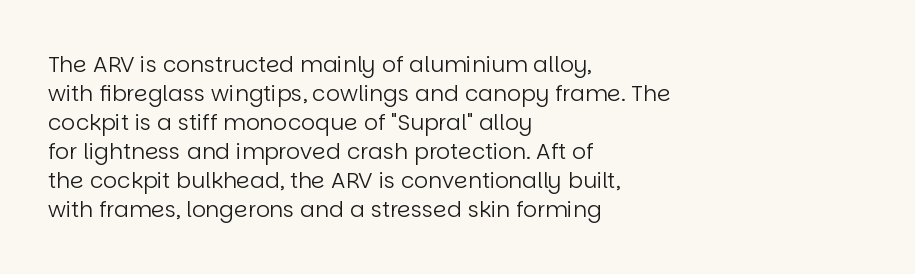
Tall strokes in this sample are plumb rather than angled. The passage shown has conventional tracking throughout. Every row of glyphs begins at an identical x-position on the left. A normal amount of white space separates one row of letters from the next. Type without underlining.
